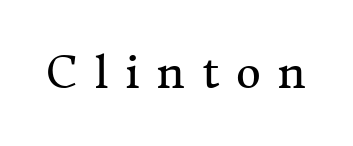
{"serif": "yes", "italic": "no", "bold": "no", "weight": "regular", "width": "normal", "stroke_contrast": "medium", "x_height": "medium", "monospaced": "no", "underline": "no", "letter_spacing": "wide", "letter_spacing_em": 0.39, "glyph_px": 43}
